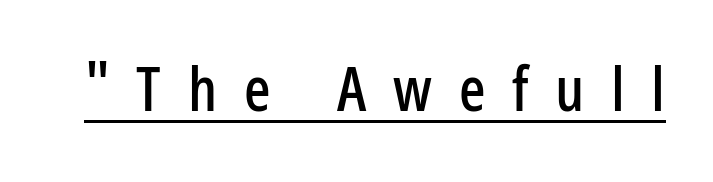
Q: Is the text italic (slanted)? A: No, it is upright.
Q: Is the typeface a serif or a sans-serif typeface? A: Sans-serif.
Q: Is the text underlined? A: Yes.
Q: Is the spacing between letters normal or unusually wide? A: Unusually wide.
Q: Width (condensed, normal, or wide)? A: Condensed.
Q: Stroke contrast? A: Low.
Q: x-height? A: Medium.
Q: Monospaced? A: No.
